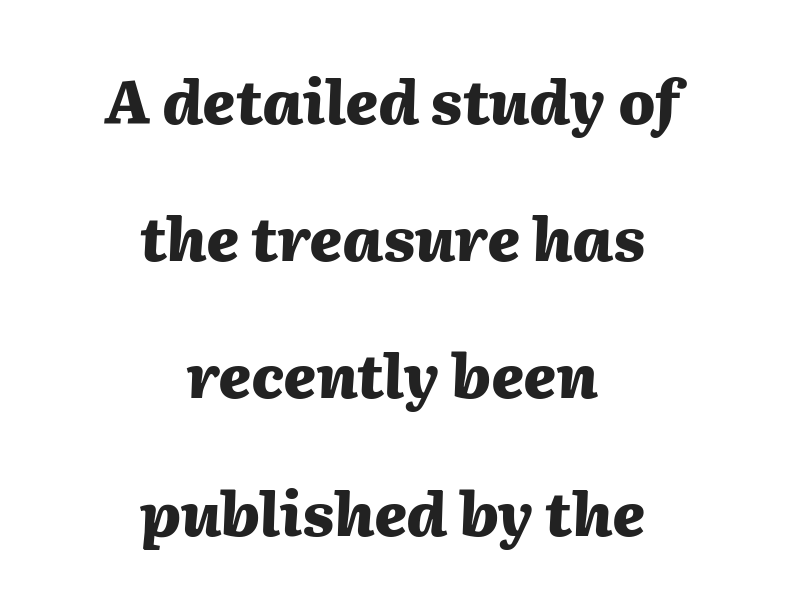
This sample has the flowing, uneven cadence of proportional lettering. Notice how thick the strokes are: this is what a full bold looks like. The foot of each line stays bare and open. Spacing between characters is what you'd get straight out of the box. A student would call this center alignment; a typographer would say set centered. A typesetter would mark this as italic.
